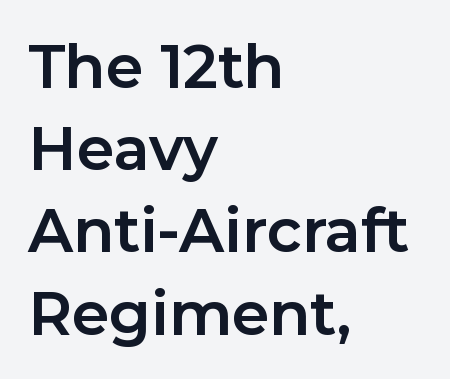
Quick note: not italic, upright. The passage shown is not underscored anywhere. Evenly set lines give the paragraph a standard silhouette. The face used here has the dense, thick strokes of a bold. Where is the straight margin? On the left.
